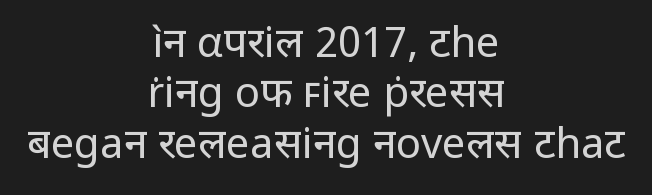
{"serif": "no", "italic": "no", "bold": "no", "weight": "regular", "width": "normal", "stroke_contrast": "low", "x_height": "medium", "monospaced": "no", "underline": "no", "align": "center", "line_spacing_ratio": 1.2, "letter_spacing": "normal", "letter_spacing_em": 0.0, "glyph_px": 42}
